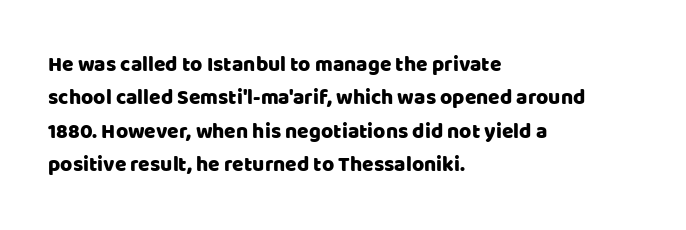
{"italic": "no", "underline": "no", "align": "left", "line_spacing": "normal", "line_spacing_ratio": 1.59, "letter_spacing": "normal", "letter_spacing_em": 0.0, "glyph_px": 21}
